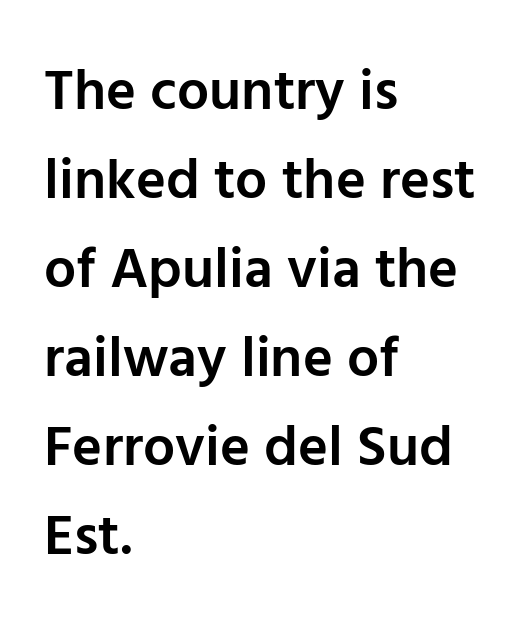
{"serif": "no", "italic": "no", "bold": "semi", "weight": "semibold", "width": "normal", "stroke_contrast": "low", "x_height": "medium", "monospaced": "no", "underline": "no", "align": "left", "line_spacing": "normal", "line_spacing_ratio": 1.56, "letter_spacing": "normal", "letter_spacing_em": 0.0, "glyph_px": 57}
